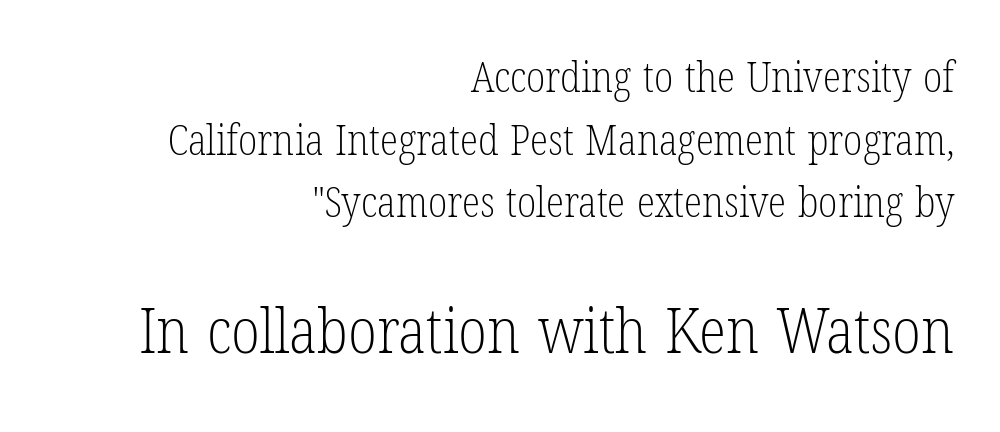
The image shows 63 px light, condensed serif type, upright; set right-aligned, normal line spacing (1.49x), normal letter spacing, not underlined; the second (bottom) block is 1.5x larger; low stroke contrast and a medium x-height.
